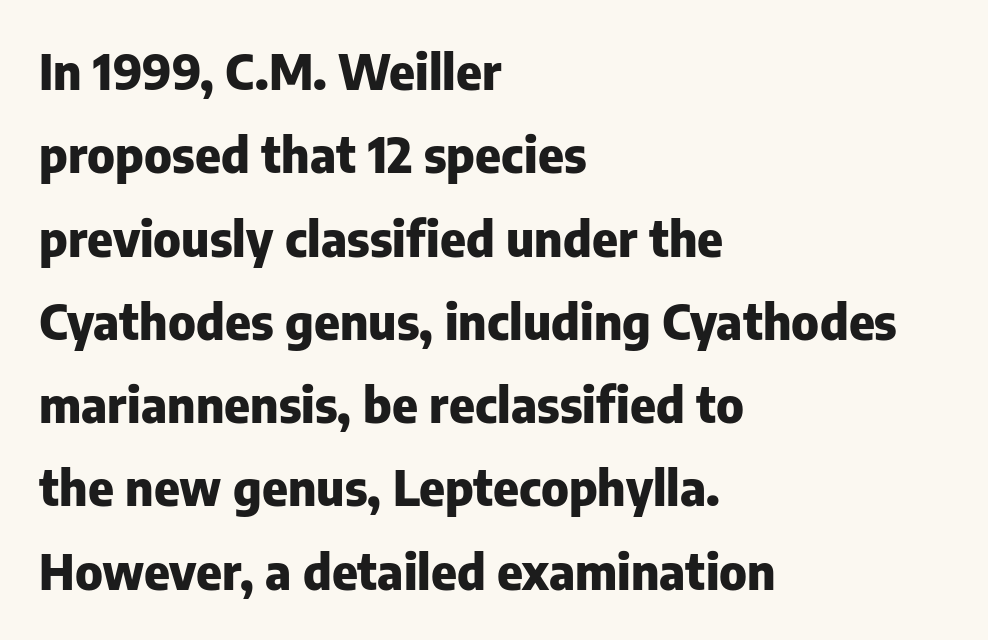
{"serif": "no", "italic": "no", "bold": "yes", "weight": "heavy", "width": "normal", "stroke_contrast": "low", "x_height": "medium", "monospaced": "no", "underline": "no", "align": "left", "line_spacing": "normal", "line_spacing_ratio": 1.7, "letter_spacing": "normal", "letter_spacing_em": 0.0, "glyph_px": 49}
